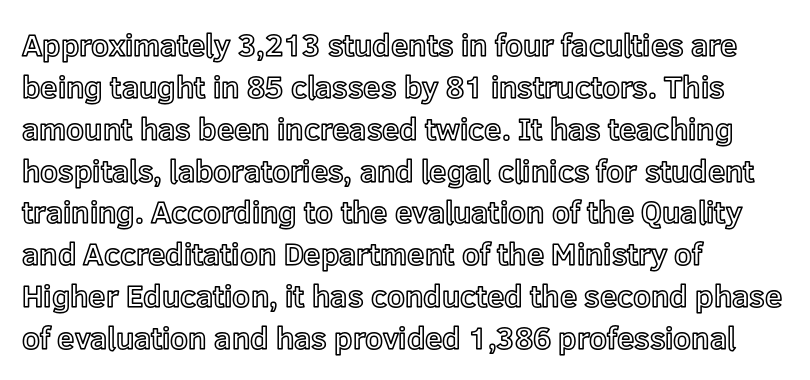
Q: Is the text italic (slanted)? A: No, it is upright.
Q: Is the text underlined? A: No.
Q: How is the paragraph aligned? A: Left-aligned.
Q: Is the spacing between letters normal or unusually wide? A: Normal.
Q: Is the spacing between lines tight, normal or loose? A: Normal.
Q: Width (condensed, normal, or wide)? A: Normal.
Q: x-height? A: Medium.
Q: Monospaced? A: No.
